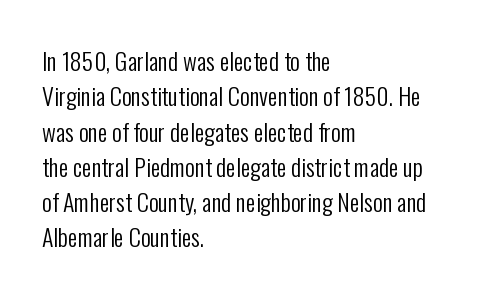
Tracking value appears to be zero — textbook default spacing. Posture: straight, roman, zero tilt. Leftover space on each line is placed entirely after the last word. This is not heavy type; no bold has been used.
